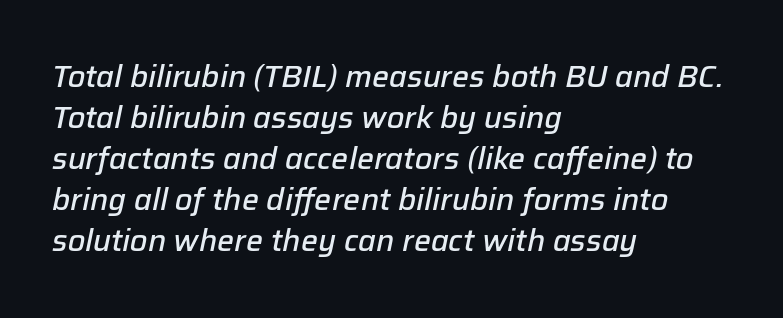
The image shows 30 px semibold type, italic (leaning right); set left-aligned, normal line spacing (1.37x), normal letter spacing, not underlined; low stroke contrast and a medium x-height.
